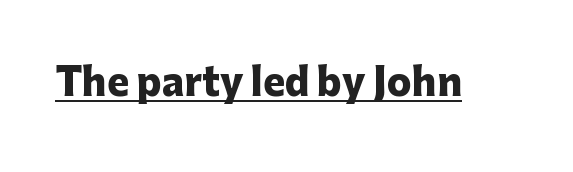
Q: Is the text bold? A: Yes.
Q: Is the text italic (slanted)? A: No, it is upright.
Q: Is the typeface a serif or a sans-serif typeface? A: Sans-serif.
Q: Is the text underlined? A: Yes.
Q: Is the spacing between letters normal or unusually wide? A: Normal.
Q: Width (condensed, normal, or wide)? A: Normal.
Q: Stroke contrast? A: Low.
Q: x-height? A: Medium.
Q: Monospaced? A: No.
